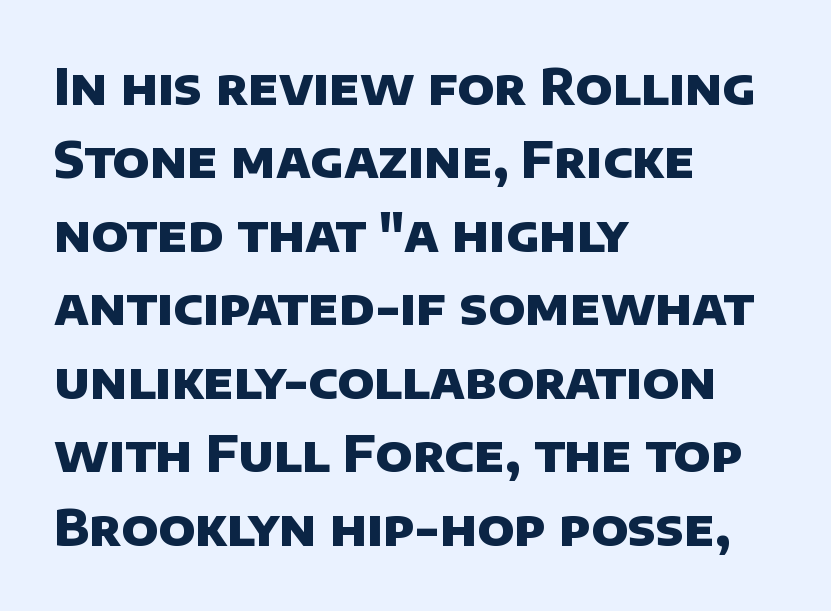
{"serif": "no", "bold": "yes", "weight": "heavy", "width": "normal", "stroke_contrast": "low", "x_height": "large", "monospaced": "no", "underline": "no", "align": "left", "line_spacing": "normal", "line_spacing_ratio": 1.5, "letter_spacing": "normal", "letter_spacing_em": 0.0, "glyph_px": 49}
